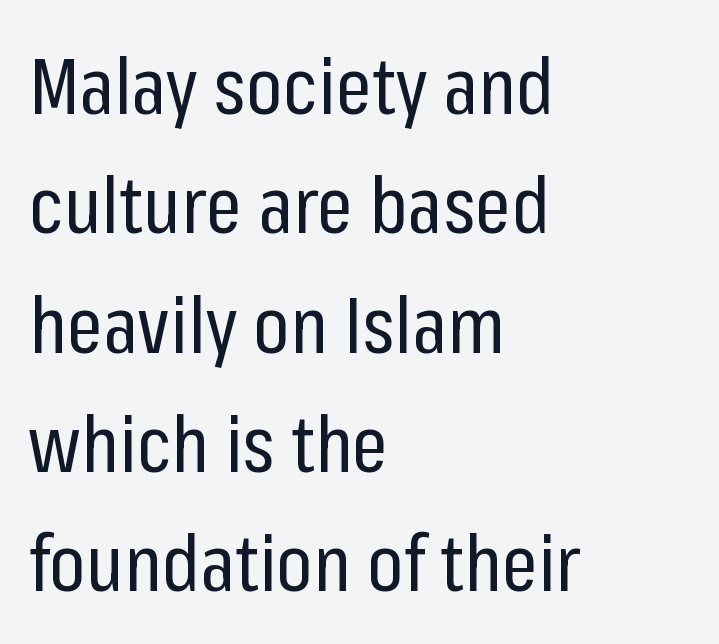
Q: Is the text bold? A: No.
Q: Is the text italic (slanted)? A: No, it is upright.
Q: Is the typeface a serif or a sans-serif typeface? A: Sans-serif.
Q: Is the text underlined? A: No.
Q: How is the paragraph aligned? A: Left-aligned.
Q: Is the spacing between letters normal or unusually wide? A: Normal.
Q: Is the spacing between lines tight, normal or loose? A: Normal.
Q: Width (condensed, normal, or wide)? A: Condensed.
Q: Stroke contrast? A: Low.
Q: x-height? A: Medium.
Q: Monospaced? A: No.
